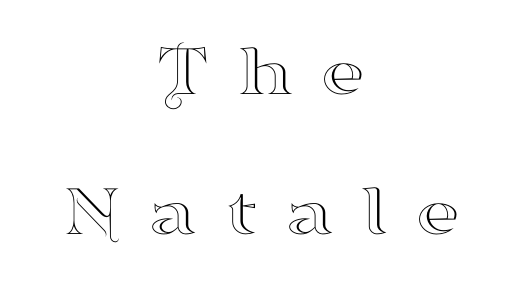
The image shows 76 px wide serif type, upright; set centered, line spacing 1.84x, unusually wide letter spacing (+0.35 em), not underlined; high stroke contrast and a small x-height.
